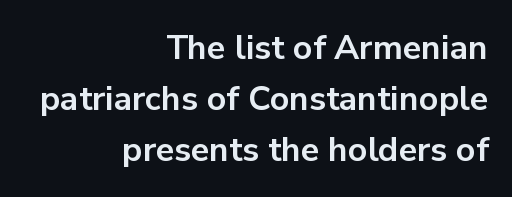
Q: Is the text bold? A: Yes.
Q: Is the text italic (slanted)? A: No, it is upright.
Q: Is the typeface a serif or a sans-serif typeface? A: Sans-serif.
Q: Is the text underlined? A: No.
Q: How is the paragraph aligned? A: Right-aligned.
Q: Is the spacing between letters normal or unusually wide? A: Normal.
Q: Is the spacing between lines tight, normal or loose? A: Normal.
Q: Width (condensed, normal, or wide)? A: Normal.
Q: Stroke contrast? A: Low.
Q: x-height? A: Medium.
Q: Monospaced? A: No.
